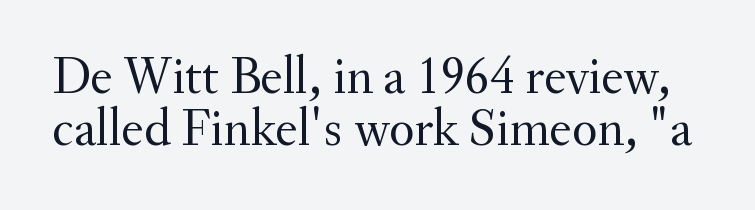
Q: Is the text bold? A: No.
Q: Is the text italic (slanted)? A: No, it is upright.
Q: Is the typeface a serif or a sans-serif typeface? A: Serif.
Q: Is the text underlined? A: No.
Q: Is the spacing between letters normal or unusually wide? A: Normal.
Q: Is the spacing between lines tight, normal or loose? A: Tight.
Q: Width (condensed, normal, or wide)? A: Normal.
Q: Stroke contrast? A: Medium.
Q: x-height? A: Small.
Q: Monospaced? A: No.
